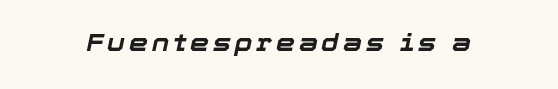
{"italic": "yes", "lean": "right", "slant_degrees": 12, "bold": "yes", "underline": "no", "glyph_px": 24}
